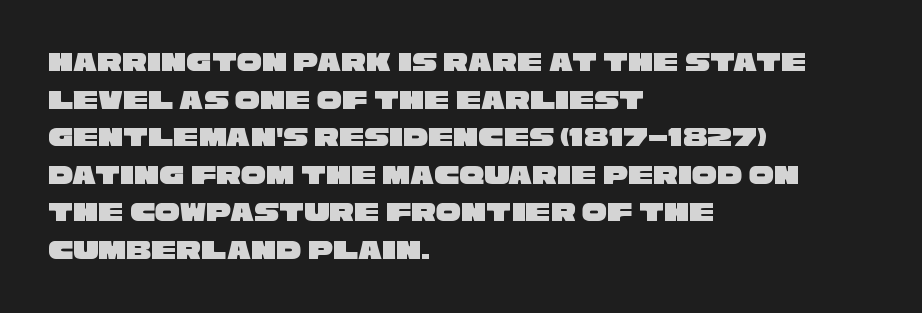
Q: Is the typeface a serif or a sans-serif typeface? A: Sans-serif.
Q: Is the text underlined? A: No.
Q: How is the paragraph aligned? A: Left-aligned.
Q: Is the spacing between letters normal or unusually wide? A: Normal.
Q: Is the spacing between lines tight, normal or loose? A: Normal.
Q: Width (condensed, normal, or wide)? A: Wide.
Q: Stroke contrast? A: Low.
Q: x-height? A: Large.
Q: Monospaced? A: No.
